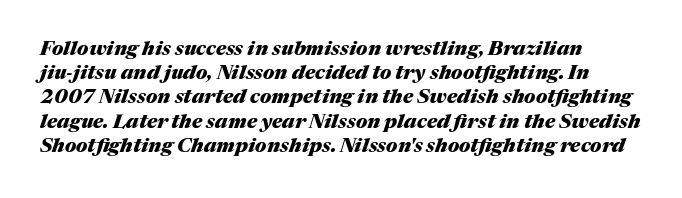
The image shows 20 px bold type, italic (leaning right); set line spacing 1.21x, normal letter spacing, not underlined.
